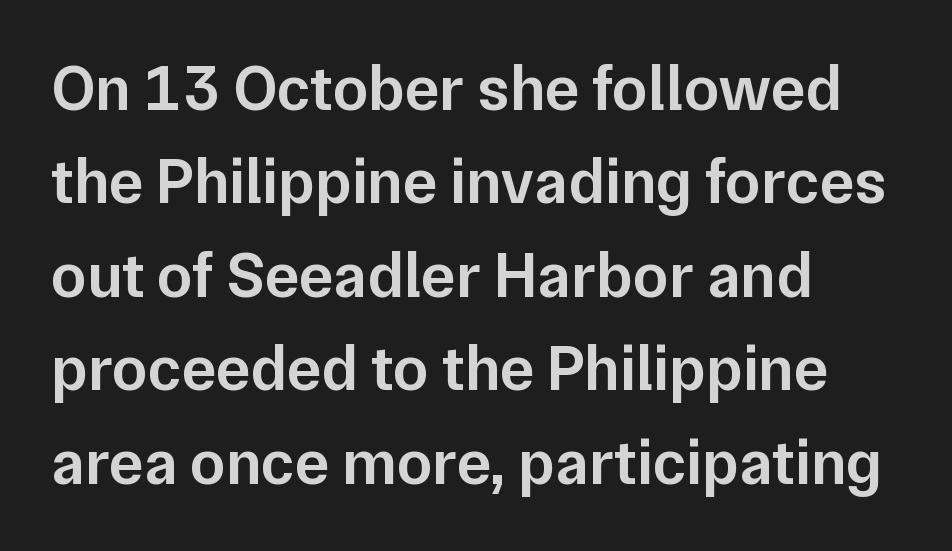
Evenly set lines give the paragraph a standard silhouette. Think of a printed novel: that variable character pitch is what you see here. Semibold letterforms, between regular and bold. The gaps between neighbouring characters are ordinary and unremarkable. The lettering holds an erect, upright posture throughout. Clear beneath every line of the passage.
